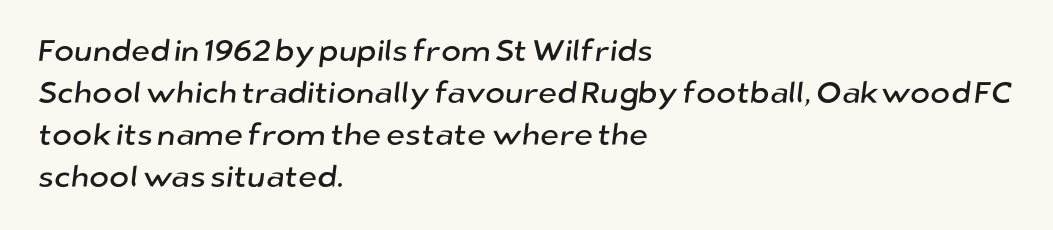
Q: Is the typeface a serif or a sans-serif typeface? A: Sans-serif.
Q: Is the text underlined? A: No.
Q: How is the paragraph aligned? A: Left-aligned.
Q: Is the spacing between letters normal or unusually wide? A: Normal.
Q: Is the spacing between lines tight, normal or loose? A: Normal.
Q: Width (condensed, normal, or wide)? A: Normal.
Q: Stroke contrast? A: Low.
Q: x-height? A: Medium.
Q: Monospaced? A: No.
